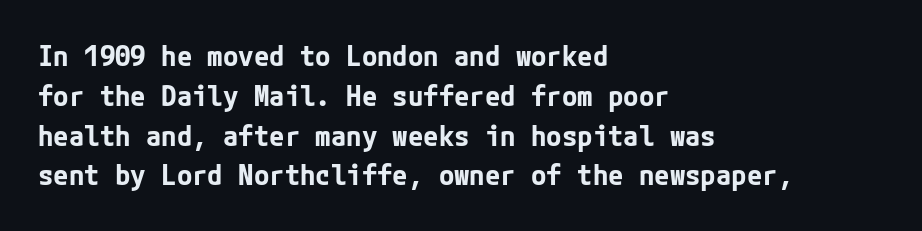
Q: Is the text bold? A: Yes.
Q: Is the text italic (slanted)? A: No, it is upright.
Q: Is the typeface a serif or a sans-serif typeface? A: Sans-serif.
Q: Is the text underlined? A: No.
Q: How is the paragraph aligned? A: Left-aligned.
Q: Is the spacing between letters normal or unusually wide? A: Normal.
Q: Is the spacing between lines tight, normal or loose? A: Normal.
Q: Width (condensed, normal, or wide)? A: Normal.
Q: Stroke contrast? A: Low.
Q: x-height? A: Medium.
